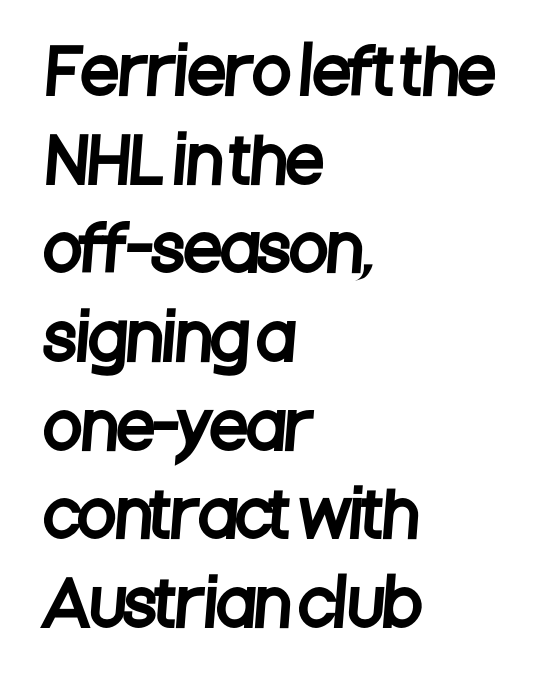
{"serif": "no", "width": "condensed", "stroke_contrast": "low", "x_height": "large", "monospaced": "no", "underline": "no", "align": "left", "line_spacing": "normal", "line_spacing_ratio": 1.43, "letter_spacing": "normal", "letter_spacing_em": 0.0, "glyph_px": 62}
